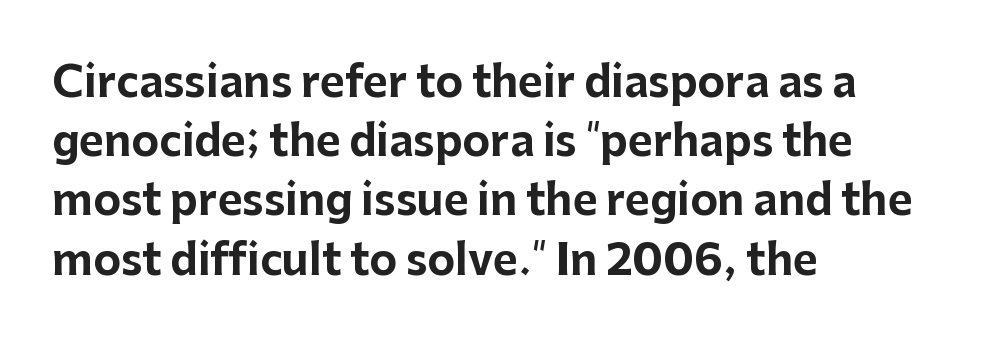
Upright lettering throughout. Look at the bottom of the vertical strokes: they stop flat, with no serifs. Which margin do the lines hug? The left one — the right edge is uneven. Weight: bold.
